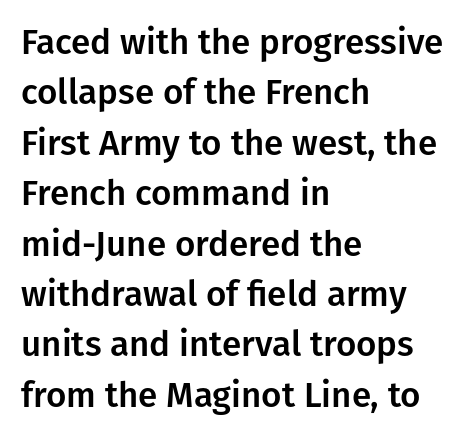
{"serif": "no", "italic": "no", "width": "normal", "stroke_contrast": "low", "x_height": "medium", "monospaced": "no", "underline": "no", "align": "left", "line_spacing": "normal", "line_spacing_ratio": 1.44, "letter_spacing": "normal", "letter_spacing_em": 0.0, "glyph_px": 35}
